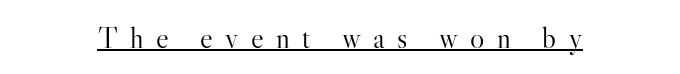
{"serif": "yes", "italic": "no", "bold": "no", "weight": "light", "width": "normal", "stroke_contrast": "high", "x_height": "small", "monospaced": "no", "underline": "yes", "letter_spacing": "wide", "letter_spacing_em": 0.41, "glyph_px": 30}
